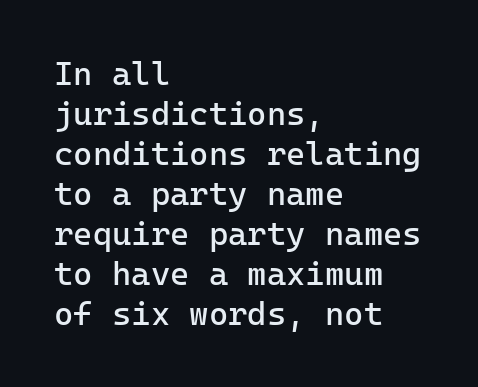
The image shows 33 px regular-weight sans-serif type, upright; set left-aligned, line spacing 1.21x, normal letter spacing, not underlined; low stroke contrast and a medium x-height.
